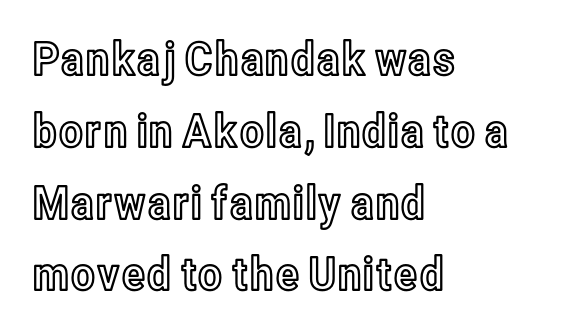
{"italic": "no", "width": "condensed", "x_height": "medium", "monospaced": "no", "underline": "no", "align": "left", "line_spacing": "normal", "line_spacing_ratio": 1.56, "letter_spacing": "normal", "letter_spacing_em": 0.0, "glyph_px": 46}
